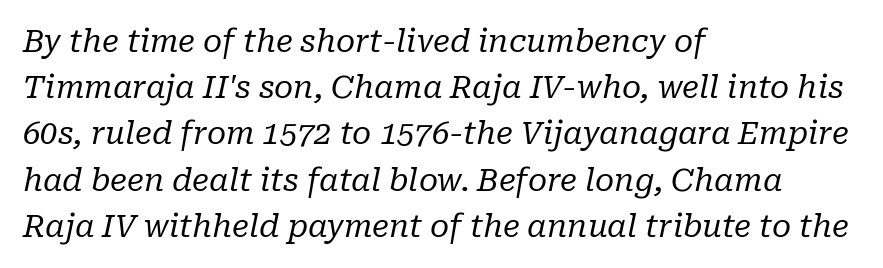
{"serif": "yes", "italic": "yes", "lean": "right", "slant_degrees": 10, "bold": "no", "weight": "regular", "width": "normal", "stroke_contrast": "low", "x_height": "medium", "monospaced": "no", "underline": "no", "align": "left", "line_spacing": "normal", "line_spacing_ratio": 1.49, "letter_spacing": "normal", "letter_spacing_em": 0.0, "glyph_px": 31}
